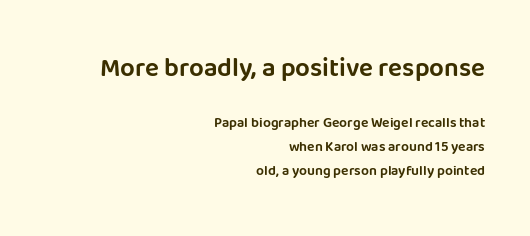
The image shows 26 px text type, upright; set right-aligned, line spacing 1.71x, normal letter spacing, not underlined; the first (top) block is 1.86x larger.
